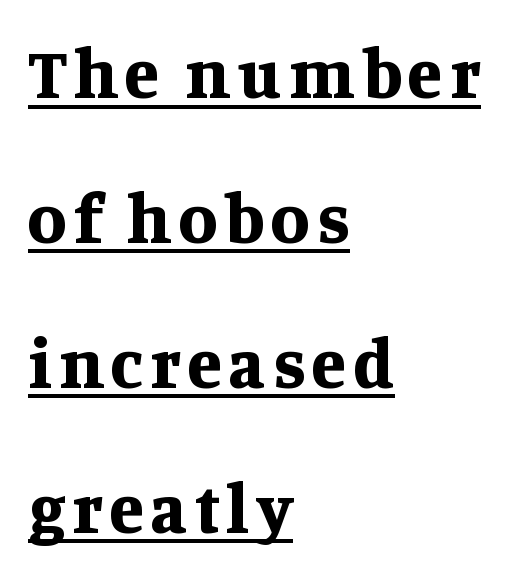
The sample has been set heavy, in full bold. This sample has the flowing, uneven cadence of proportional lettering. A student would call this left alignment; a typographer would say flush left, rag right. Letterform terminals end in serifs throughout the passage. Does the leading feel generous? Absolutely, it's lavish.
